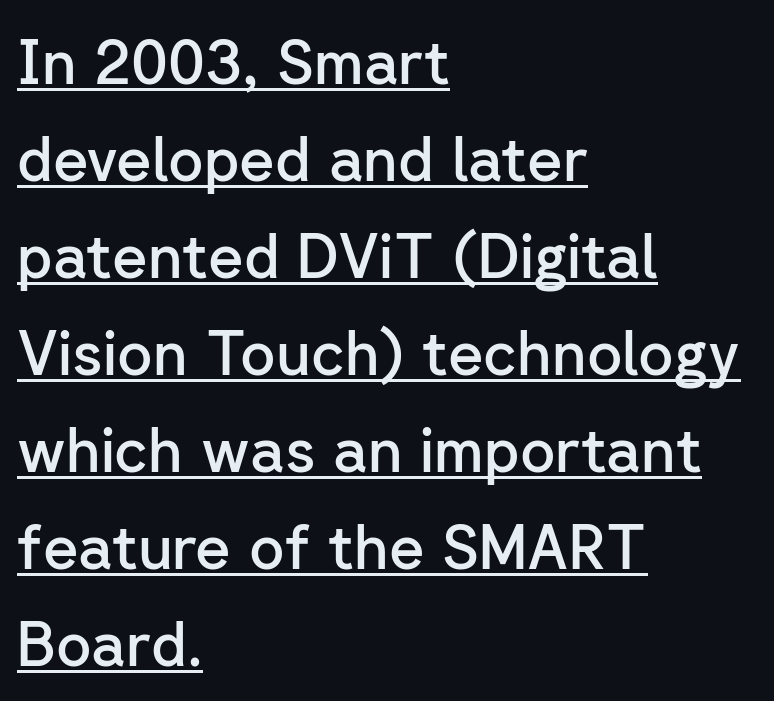
The image shows 61 px semibold sans-serif type, upright; set left-aligned, normal line spacing (1.59x), normal letter spacing, underlined; low stroke contrast and a medium x-height.
